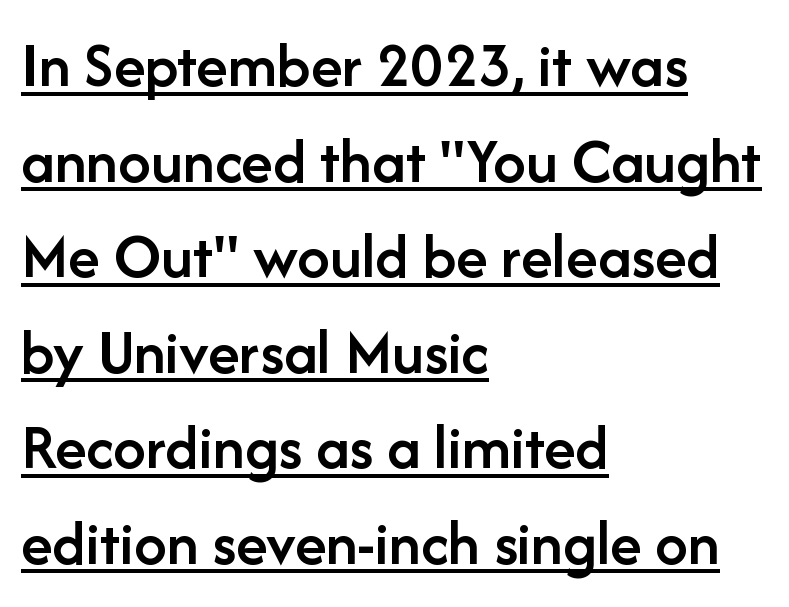
{"serif": "no", "italic": "no", "bold": "semi", "weight": "semibold", "width": "normal", "stroke_contrast": "low", "x_height": "medium", "monospaced": "no", "underline": "yes", "align": "left", "line_spacing": "normal", "line_spacing_ratio": 1.47, "letter_spacing": "normal", "letter_spacing_em": 0.0, "glyph_px": 65}
